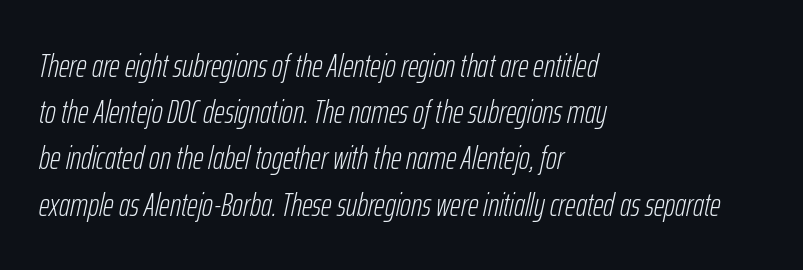
Honestly, there is no underline to notice here at all. Is this a heavy cut? Hardly; it is regular or lighter. Honestly, the row spacing looks completely unremarkable. Spacing between characters is what you'd get straight out of the box. Every character sits at an angle, as italics do.
